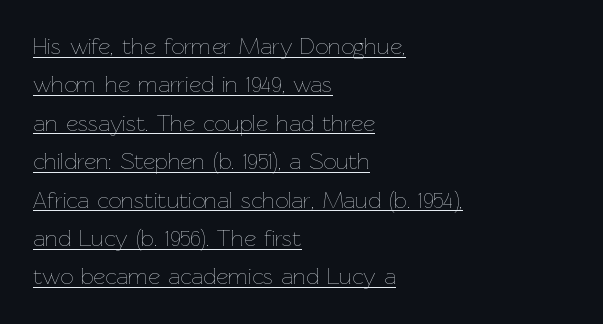
The image shows 23 px text type, upright; set left-aligned, normal line spacing (1.67x), normal letter spacing, underlined.
